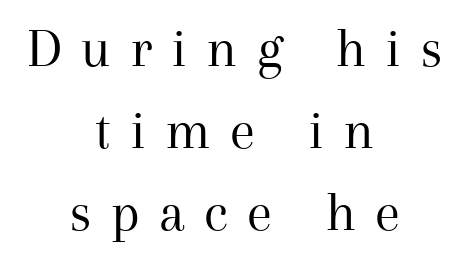
Q: Is the text bold? A: No.
Q: Is the text italic (slanted)? A: No, it is upright.
Q: Is the typeface a serif or a sans-serif typeface? A: Serif.
Q: Is the text underlined? A: No.
Q: How is the paragraph aligned? A: Centered.
Q: Is the spacing between letters normal or unusually wide? A: Unusually wide.
Q: Is the spacing between lines tight, normal or loose? A: Normal.
Q: Width (condensed, normal, or wide)? A: Normal.
Q: Stroke contrast? A: Medium.
Q: x-height? A: Medium.
Q: Monospaced? A: No.
